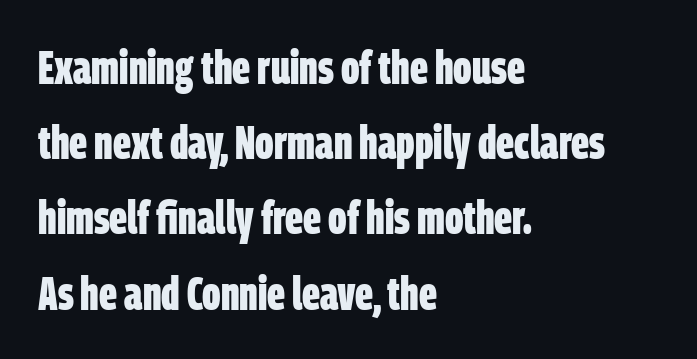
The image shows 47 px bold, condensed sans-serif type; set left-aligned, normal line spacing (1.6x), normal letter spacing, not underlined; low stroke contrast and a large x-height.
